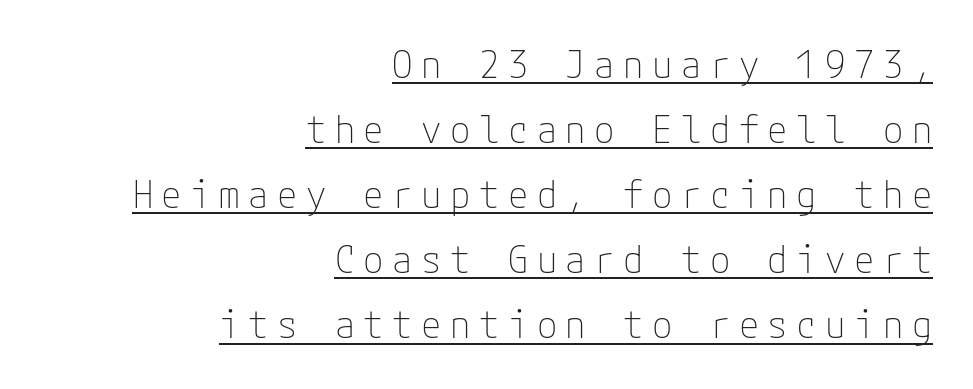
The image shows 37 px thin sans-serif type, upright; set right-aligned, line spacing 1.76x, unusually wide letter spacing (+0.23 em), underlined; low stroke contrast and a medium x-height.
